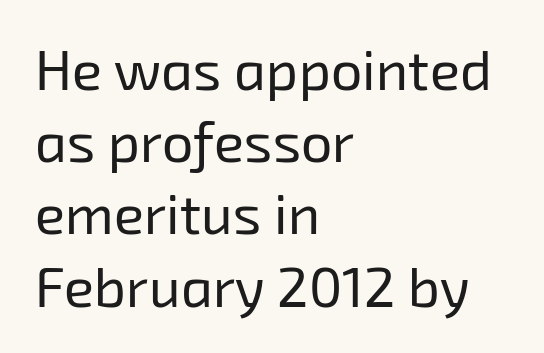
Notice how the passage keeps a crisp vertical edge on the left only. Think of a printed novel: that variable character pitch is what you see here. The letters sit at their default tracking, neither squeezed nor spread. Line spacing here is normal. The letterforms sit at book weight or below.
